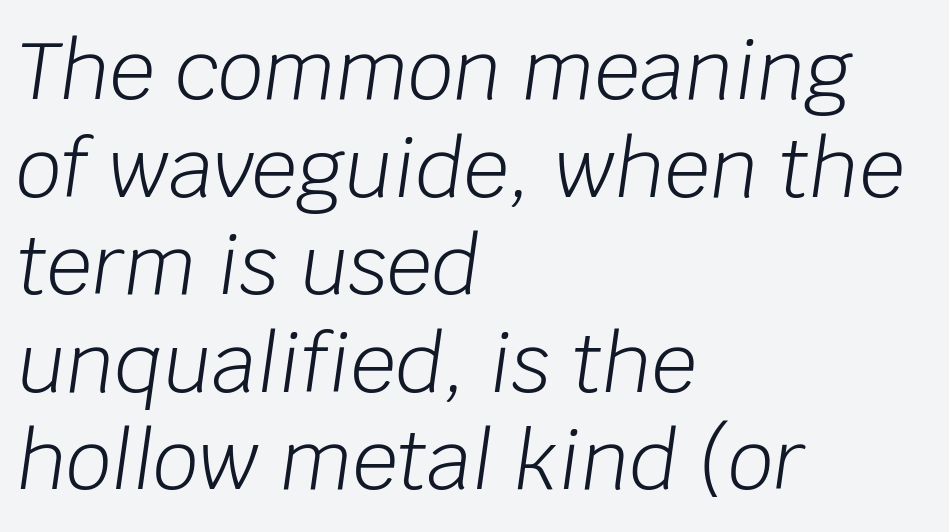
{"italic": "yes", "lean": "right", "slant_degrees": 8, "bold": "no", "weight": "light", "width": "normal", "stroke_contrast": "low", "x_height": "large", "monospaced": "no", "underline": "no", "align": "left", "line_spacing_ratio": 1.22, "letter_spacing": "normal", "letter_spacing_em": 0.0, "glyph_px": 80}
